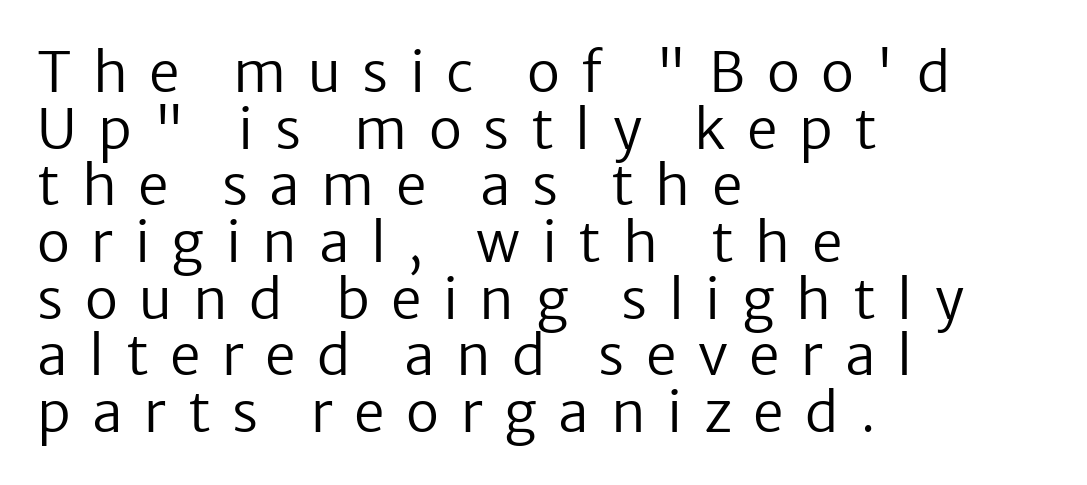
Q: Is the text bold? A: No.
Q: Is the text italic (slanted)? A: No, it is upright.
Q: Is the typeface a serif or a sans-serif typeface? A: Sans-serif.
Q: Is the text underlined? A: No.
Q: How is the paragraph aligned? A: Left-aligned.
Q: Is the spacing between letters normal or unusually wide? A: Unusually wide.
Q: Is the spacing between lines tight, normal or loose? A: Tight.
Q: Width (condensed, normal, or wide)? A: Normal.
Q: Stroke contrast? A: Low.
Q: x-height? A: Medium.
Q: Monospaced? A: No.
